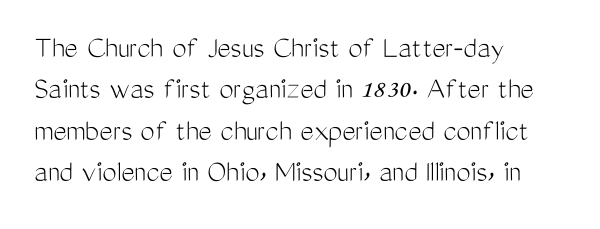
Q: Is the text bold? A: No.
Q: Is the text italic (slanted)? A: No, it is upright.
Q: Is the typeface a serif or a sans-serif typeface? A: Sans-serif.
Q: Is the text underlined? A: No.
Q: How is the paragraph aligned? A: Left-aligned.
Q: Is the spacing between letters normal or unusually wide? A: Normal.
Q: Is the spacing between lines tight, normal or loose? A: Normal.
Q: Width (condensed, normal, or wide)? A: Condensed.
Q: Stroke contrast? A: Medium.
Q: x-height? A: Medium.
Q: Monospaced? A: No.
